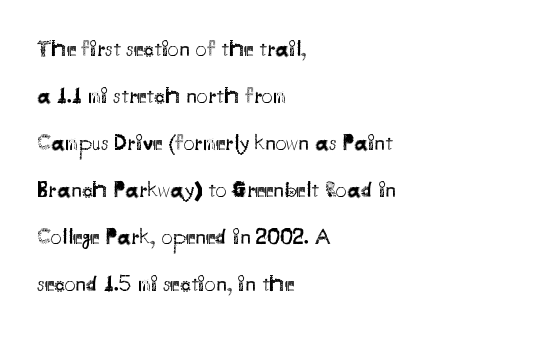
Q: Is the text bold? A: No.
Q: Is the text italic (slanted)? A: No, it is upright.
Q: Is the text underlined? A: No.
Q: How is the paragraph aligned? A: Left-aligned.
Q: Is the spacing between letters normal or unusually wide? A: Normal.
Q: Is the spacing between lines tight, normal or loose? A: Loose.
